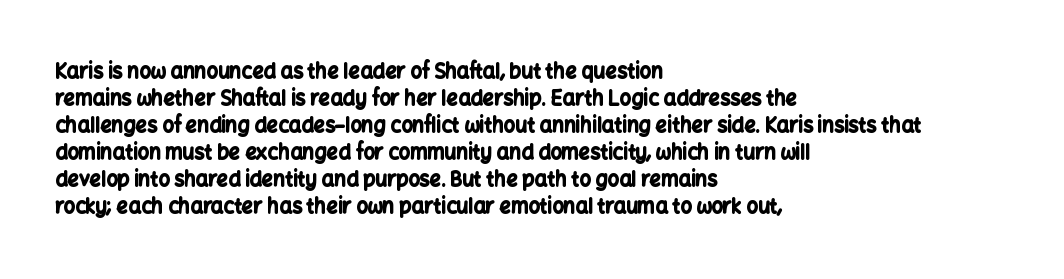
{"italic": "no", "bold": "yes", "underline": "no", "align": "left", "line_spacing": "normal", "line_spacing_ratio": 1.35, "letter_spacing": "normal", "letter_spacing_em": 0.0, "glyph_px": 20}
